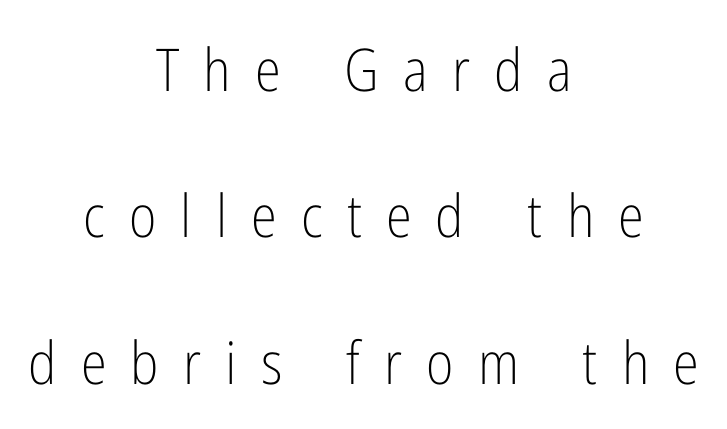
The image shows 59 px light, condensed sans-serif type, upright; set centered, loose line spacing (2.48x), unusually wide letter spacing (+0.41 em), not underlined; low stroke contrast and a medium x-height.
